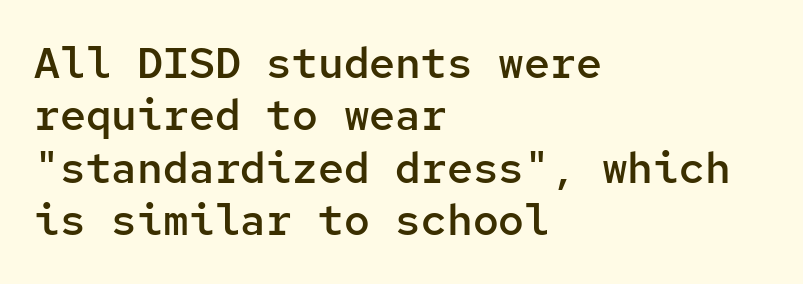
Q: Is the text bold? A: Semi-bold.
Q: Is the text italic (slanted)? A: No, it is upright.
Q: Is the typeface a serif or a sans-serif typeface? A: Sans-serif.
Q: Is the text underlined? A: No.
Q: How is the paragraph aligned? A: Left-aligned.
Q: Is the spacing between letters normal or unusually wide? A: Normal.
Q: Width (condensed, normal, or wide)? A: Normal.
Q: Stroke contrast? A: Low.
Q: x-height? A: Medium.
Q: Monospaced? A: Yes.
